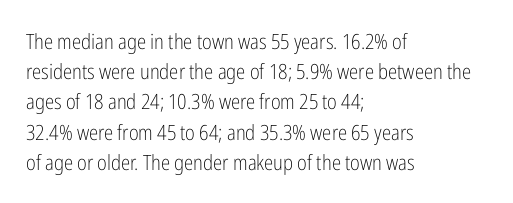
The image shows 21 px text type, upright; set left-aligned, normal line spacing (1.44x), normal letter spacing, not underlined.
